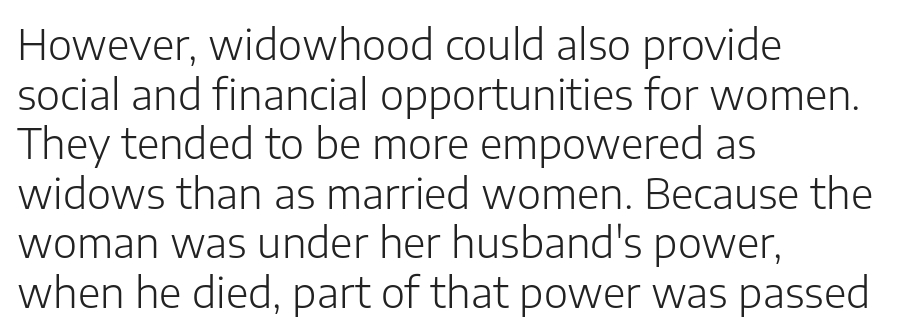
The image shows 41 px light sans-serif type, upright; set left-aligned, line spacing 1.21x, normal letter spacing, not underlined; low stroke contrast and a medium x-height.
